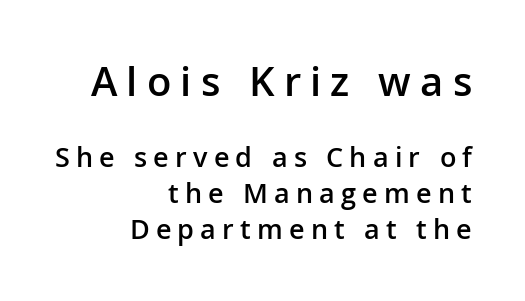
These lines are composed in type without serifs. Honestly, there is no underline to notice here at all. Successive baselines arrive at the customary interval. On the weight axis this lands at semibold, roughly 600. The face used here is rendered with a markedly widened letterfit.
